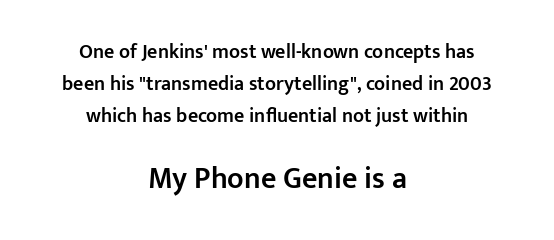
The image shows 30 px semibold sans-serif type, upright; set centered, normal line spacing (1.59x), normal letter spacing, not underlined; the second (bottom) block is 1.5x larger; low stroke contrast and a medium x-height.
